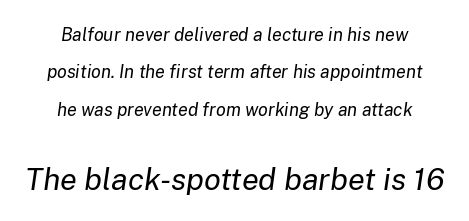
Q: Is the text bold? A: No.
Q: Is the text italic (slanted)? A: Yes, it leans right by about 8 degrees.
Q: Is the text underlined? A: No.
Q: How is the paragraph aligned? A: Centered.
Q: Is the spacing between letters normal or unusually wide? A: Normal.
Q: Is the spacing between lines tight, normal or loose? A: Loose.
Q: Which block of text is set in a larger size, the first (top) or the second (bottom)? A: The second (bottom) one.
Q: Width (condensed, normal, or wide)? A: Normal.
Q: Stroke contrast? A: Low.
Q: x-height? A: Medium.
Q: Monospaced? A: No.
